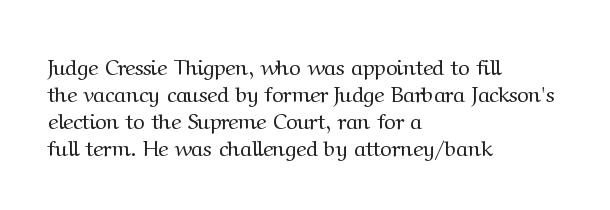
The image shows 22 px text type, upright; set left-aligned, line spacing 1.22x, normal letter spacing, not underlined.
